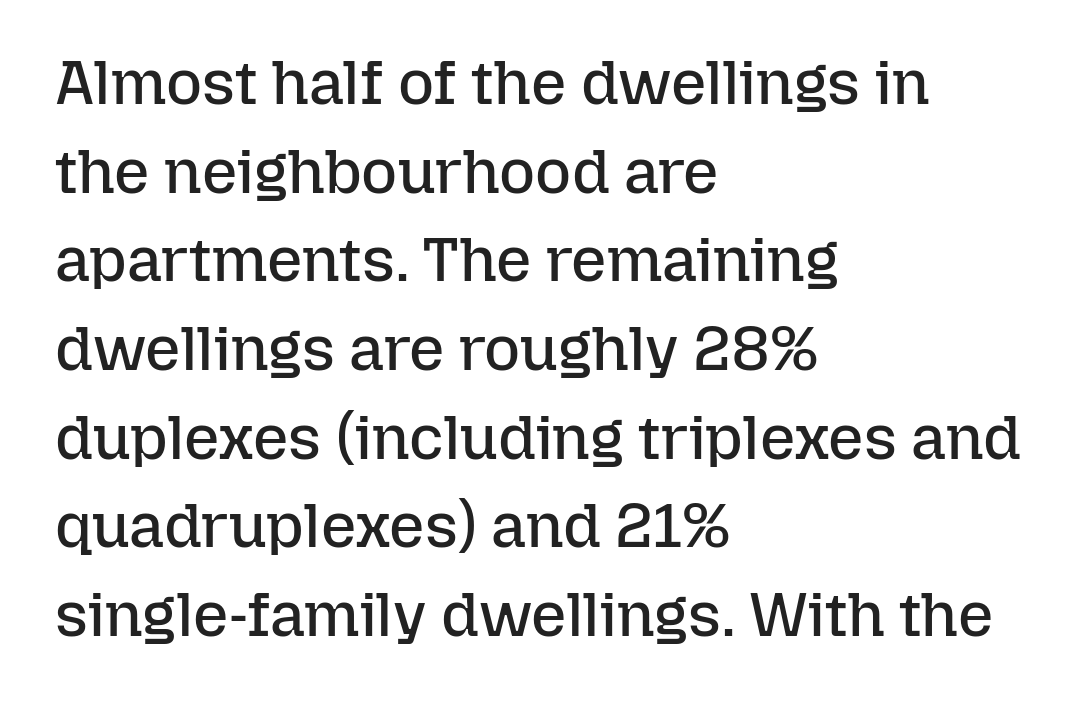
The image shows 62 px regular-weight type, upright; set left-aligned, normal line spacing (1.43x), normal letter spacing, not underlined; low stroke contrast and a medium x-height.
